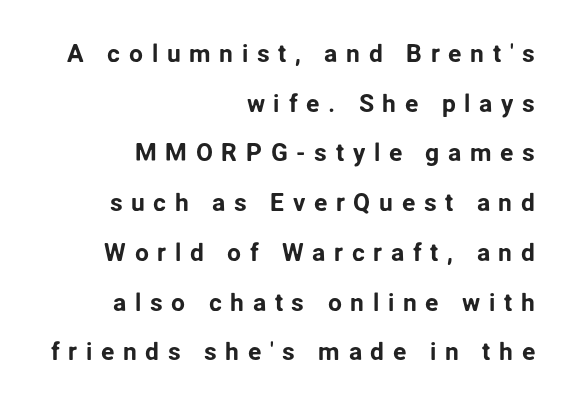
{"italic": "no", "underline": "no", "align": "right", "line_spacing": "loose", "line_spacing_ratio": 1.99, "letter_spacing": "wide", "letter_spacing_em": 0.34, "glyph_px": 25}
